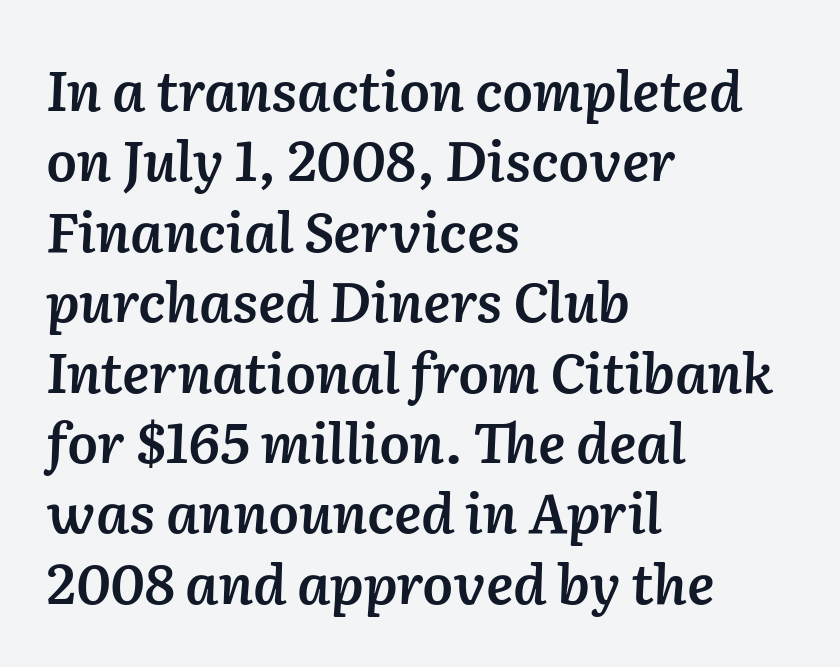
Q: Is the text bold? A: Semi-bold.
Q: Is the text italic (slanted)? A: Yes, it leans right by about 2 degrees.
Q: Is the text underlined? A: No.
Q: How is the paragraph aligned? A: Left-aligned.
Q: Is the spacing between letters normal or unusually wide? A: Normal.
Q: Is the spacing between lines tight, normal or loose? A: Normal.
Q: Width (condensed, normal, or wide)? A: Normal.
Q: Stroke contrast? A: Low.
Q: x-height? A: Medium.
Q: Monospaced? A: No.
